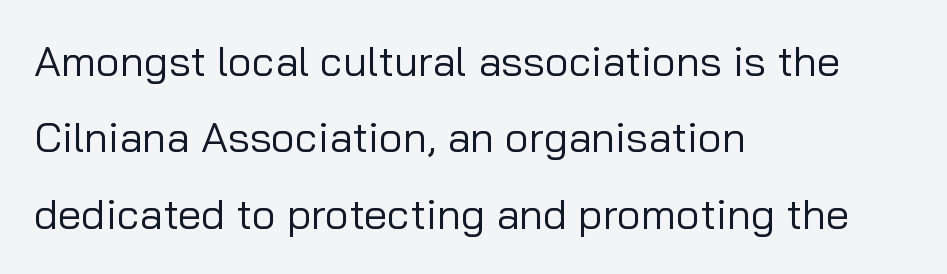
The image shows 42 px regular-weight sans-serif type, upright; set left-aligned, line spacing 1.82x, normal letter spacing, not underlined; low stroke contrast and a medium x-height.
